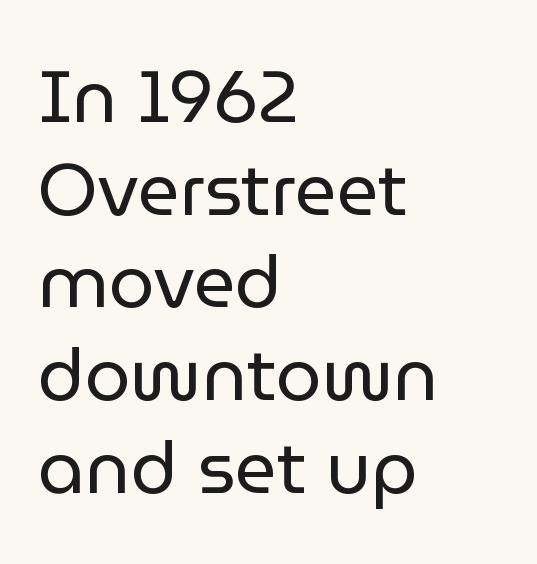
{"serif": "no", "italic": "no", "bold": "no", "weight": "regular", "width": "normal", "stroke_contrast": "low", "x_height": "medium", "monospaced": "no", "underline": "no", "align": "left", "line_spacing": "normal", "line_spacing_ratio": 1.27, "letter_spacing": "normal", "letter_spacing_em": 0.0, "glyph_px": 73}
